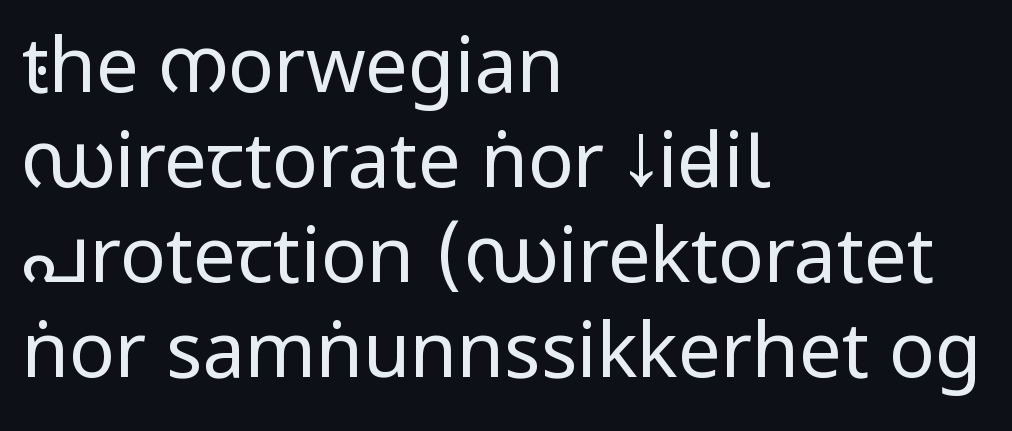
Q: Is the text bold? A: No.
Q: Is the text italic (slanted)? A: No, it is upright.
Q: Is the typeface a serif or a sans-serif typeface? A: Sans-serif.
Q: Is the text underlined? A: No.
Q: How is the paragraph aligned? A: Left-aligned.
Q: Is the spacing between letters normal or unusually wide? A: Normal.
Q: Is the spacing between lines tight, normal or loose? A: Normal.
Q: Width (condensed, normal, or wide)? A: Condensed.
Q: Stroke contrast? A: Low.
Q: x-height? A: Large.
Q: Monospaced? A: No.
